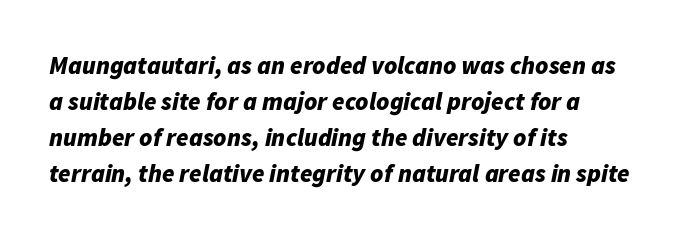
{"italic": "yes", "lean": "right", "slant_degrees": 11, "bold": "yes", "underline": "no", "align": "left", "line_spacing": "normal", "line_spacing_ratio": 1.44, "letter_spacing": "normal", "letter_spacing_em": 0.0, "glyph_px": 25}
